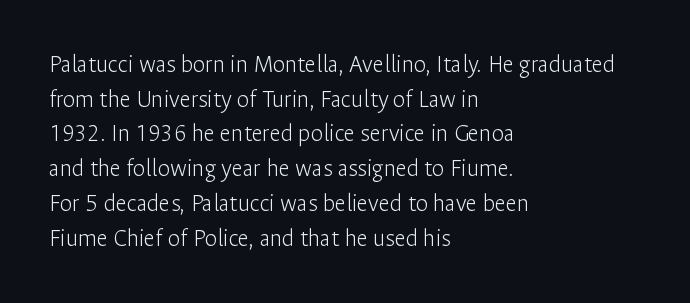
Q: Is the text bold? A: No.
Q: Is the text italic (slanted)? A: No, it is upright.
Q: Is the text underlined? A: No.
Q: How is the paragraph aligned? A: Left-aligned.
Q: Is the spacing between letters normal or unusually wide? A: Normal.
Q: Is the spacing between lines tight, normal or loose? A: Normal.
